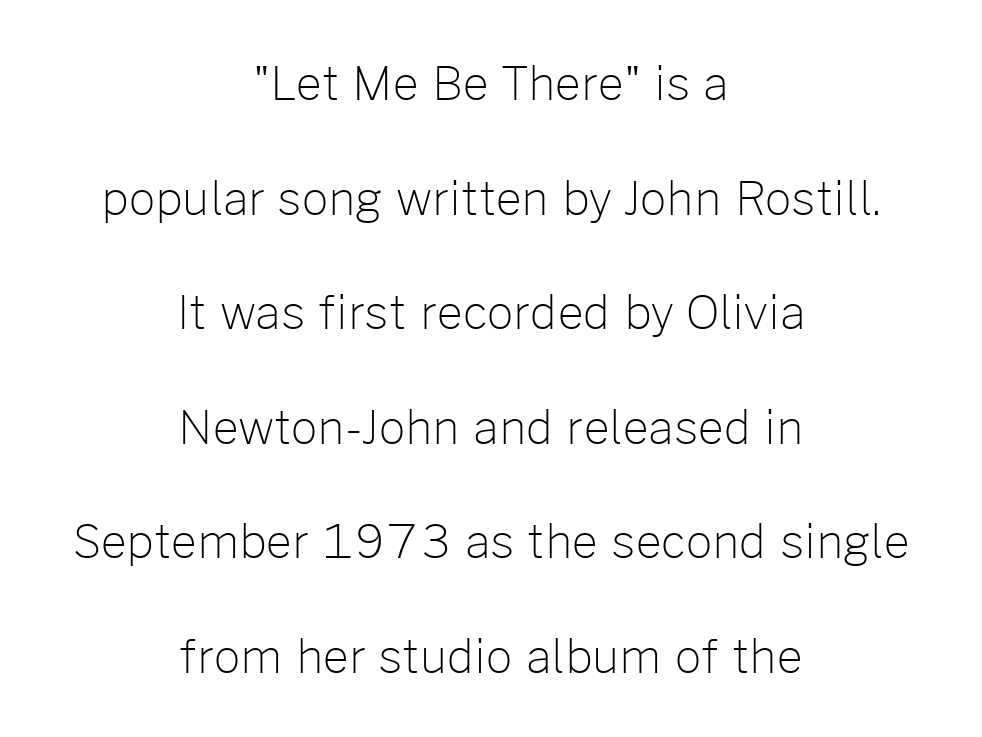
The strokes are not fattened; the text isn't bold. Character widths vary here, with narrow letters taking less room than wide ones. The leading is generous, giving the passage an open texture. Upright lettering throughout.
